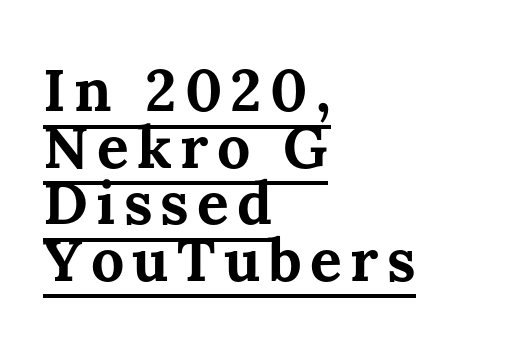
The image shows 59 px bold type, upright; set left-aligned, tight line spacing (0.96x), underlined; medium stroke contrast and a medium x-height.
